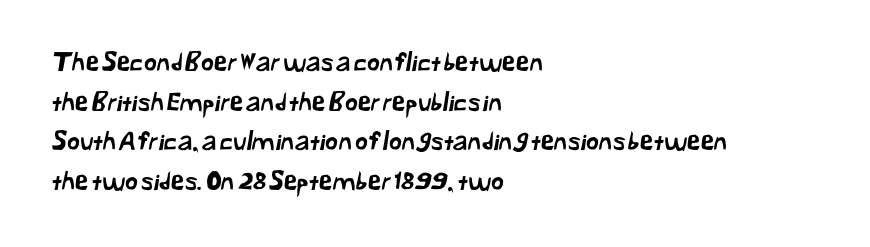
{"underline": "no", "align": "left", "line_spacing": "normal", "line_spacing_ratio": 1.59, "letter_spacing": "normal", "letter_spacing_em": 0.0, "glyph_px": 25}
